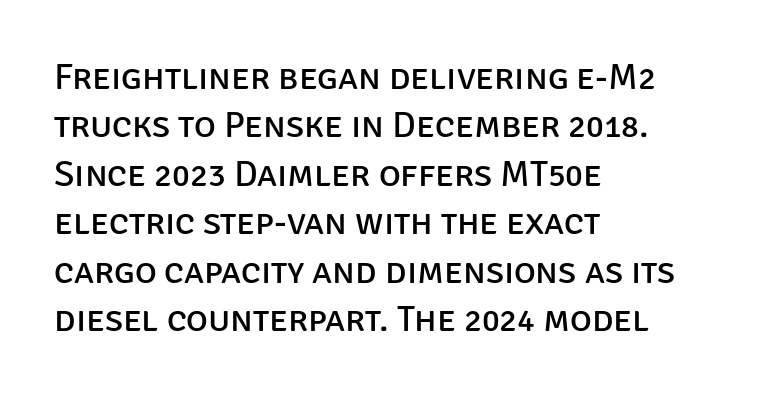
Q: Is the text bold? A: No.
Q: Is the text italic (slanted)? A: No, it is upright.
Q: Is the typeface a serif or a sans-serif typeface? A: Sans-serif.
Q: Is the text underlined? A: No.
Q: How is the paragraph aligned? A: Left-aligned.
Q: Is the spacing between letters normal or unusually wide? A: Normal.
Q: Is the spacing between lines tight, normal or loose? A: Normal.
Q: Width (condensed, normal, or wide)? A: Normal.
Q: Stroke contrast? A: Low.
Q: x-height? A: Large.
Q: Monospaced? A: No.
